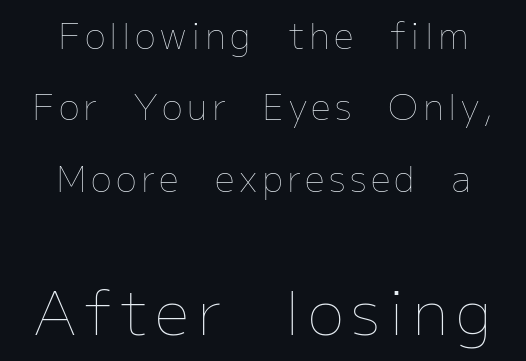
Q: Is the text bold? A: No.
Q: Is the text italic (slanted)? A: No, it is upright.
Q: Is the text underlined? A: No.
Q: How is the paragraph aligned? A: Centered.
Q: Is the spacing between lines tight, normal or loose? A: Loose.
Q: Which block of text is set in a larger size, the first (top) or the second (bottom)? A: The second (bottom) one.
Q: Width (condensed, normal, or wide)? A: Normal.
Q: Stroke contrast? A: Low.
Q: x-height? A: Medium.
Q: Monospaced? A: No.
